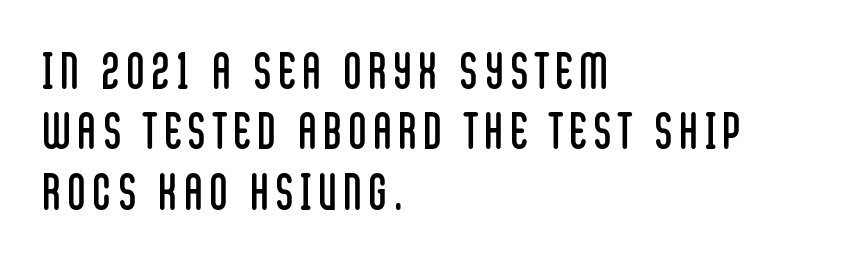
{"serif": "no", "italic": "no", "bold": "no", "weight": "regular", "width": "condensed", "stroke_contrast": "low", "x_height": "large", "monospaced": "no", "underline": "no", "align": "left", "line_spacing_ratio": 1.23, "glyph_px": 49}
